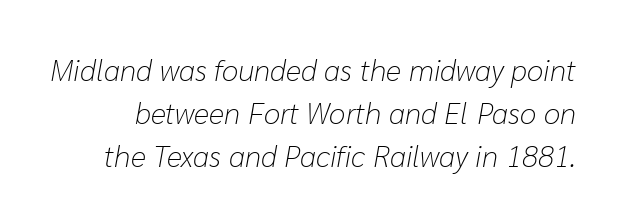
Q: Is the text bold? A: No.
Q: Is the text italic (slanted)? A: Yes, it leans right by about 10 degrees.
Q: Is the text underlined? A: No.
Q: Is the spacing between letters normal or unusually wide? A: Normal.
Q: Is the spacing between lines tight, normal or loose? A: Normal.
Q: Width (condensed, normal, or wide)? A: Normal.
Q: Stroke contrast? A: Low.
Q: x-height? A: Medium.
Q: Monospaced? A: No.
